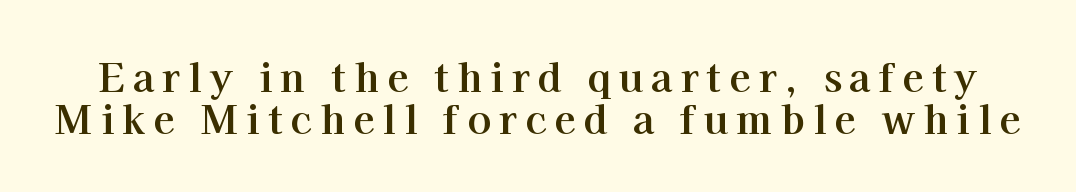
Very little white space separates one row of letters from the next. These lines are composed in type with serifs. What stands out about the letter spacing? Its width — letters are far apart. Do the letters lean? They stand straight. No word sits above an underline.
